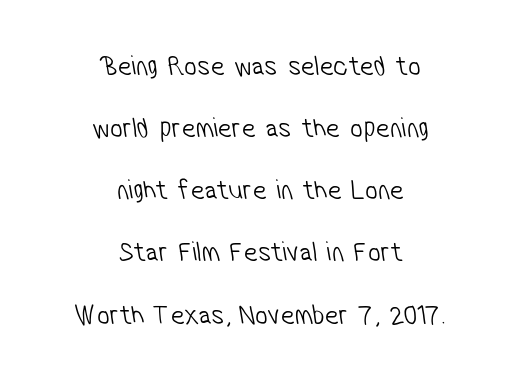
Q: Is the text bold? A: No.
Q: Is the typeface a serif or a sans-serif typeface? A: Sans-serif.
Q: Is the text underlined? A: No.
Q: How is the paragraph aligned? A: Centered.
Q: Is the spacing between letters normal or unusually wide? A: Normal.
Q: Is the spacing between lines tight, normal or loose? A: Loose.
Q: Width (condensed, normal, or wide)? A: Condensed.
Q: Stroke contrast? A: Low.
Q: x-height? A: Medium.
Q: Monospaced? A: No.
